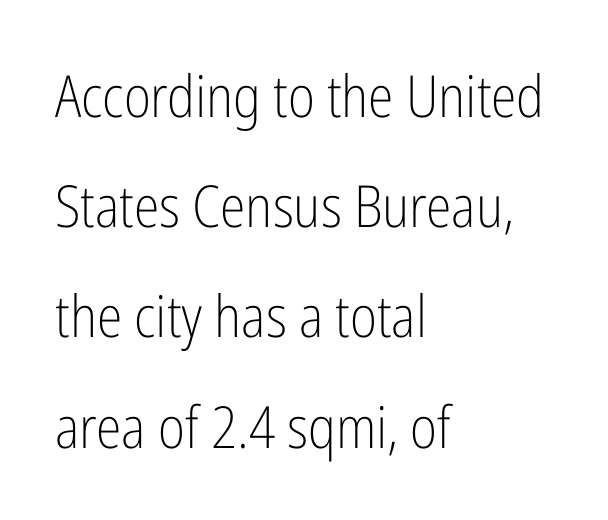
{"serif": "no", "italic": "no", "bold": "no", "weight": "light", "width": "condensed", "stroke_contrast": "low", "x_height": "medium", "monospaced": "no", "underline": "no", "align": "left", "line_spacing": "loose", "line_spacing_ratio": 1.9, "letter_spacing": "normal", "letter_spacing_em": 0.0, "glyph_px": 58}
